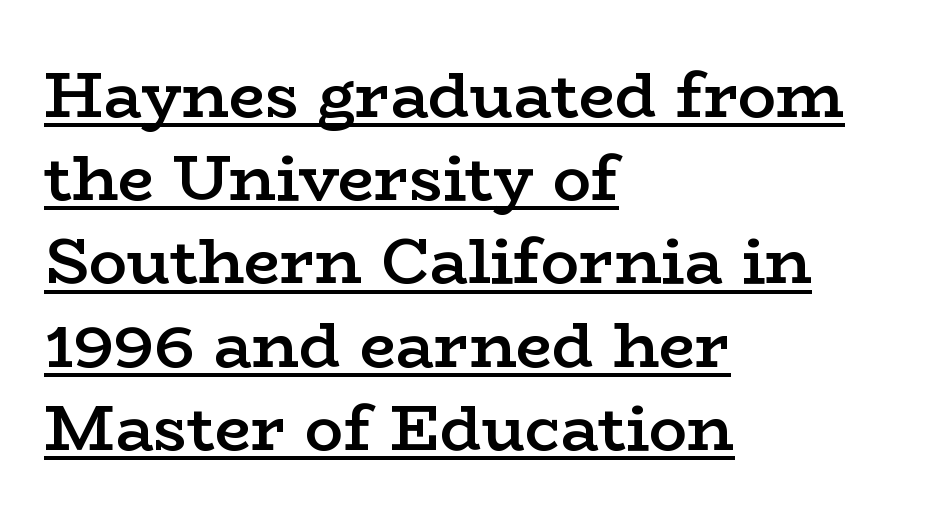
{"serif": "yes", "italic": "no", "bold": "semi", "weight": "semibold", "width": "wide", "stroke_contrast": "low", "x_height": "medium", "monospaced": "no", "underline": "yes", "align": "left", "line_spacing": "normal", "line_spacing_ratio": 1.3, "letter_spacing": "normal", "letter_spacing_em": 0.0, "glyph_px": 64}
